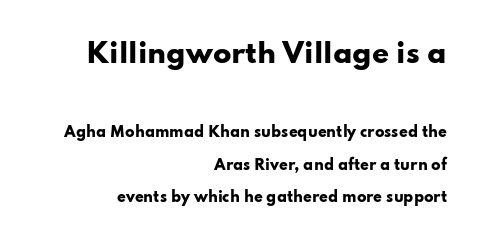
Q: Is the text bold? A: Yes.
Q: Is the text italic (slanted)? A: No, it is upright.
Q: Is the text underlined? A: No.
Q: How is the paragraph aligned? A: Right-aligned.
Q: Is the spacing between letters normal or unusually wide? A: Normal.
Q: Is the spacing between lines tight, normal or loose? A: Loose.
Q: Which block of text is set in a larger size, the first (top) or the second (bottom)? A: The first (top) one.
